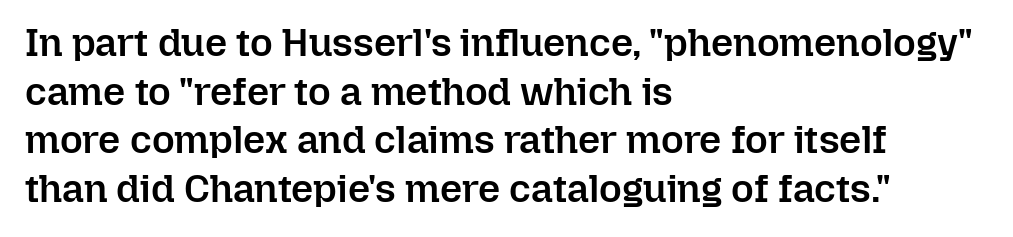
The image shows 39 px semibold type, upright; set left-aligned, normal line spacing (1.25x), normal letter spacing, not underlined; low stroke contrast and a medium x-height.
